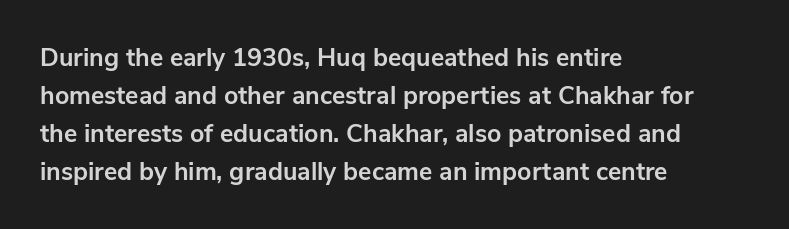
The image shows 25 px bold type, upright; set left-aligned, normal line spacing (1.52x), normal letter spacing, not underlined.
